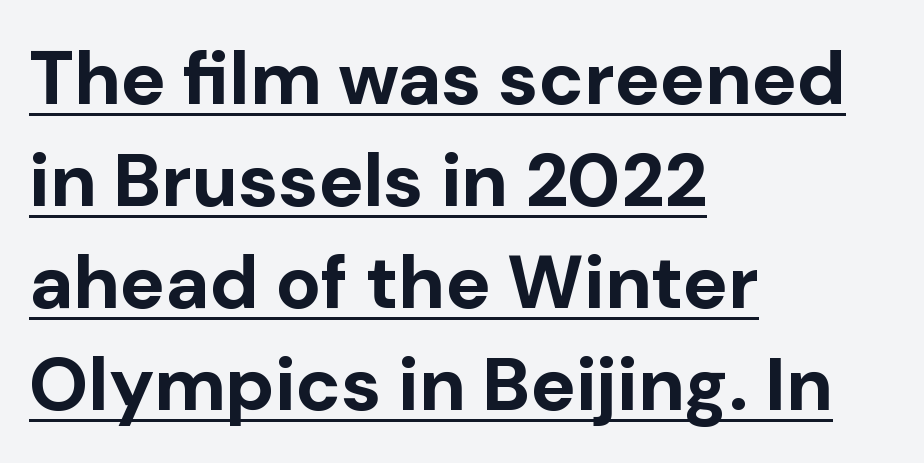
{"serif": "no", "italic": "no", "bold": "yes", "weight": "bold", "width": "normal", "stroke_contrast": "low", "x_height": "medium", "monospaced": "no", "underline": "yes", "align": "left", "line_spacing": "normal", "line_spacing_ratio": 1.36, "letter_spacing": "normal", "letter_spacing_em": 0.0, "glyph_px": 75}
